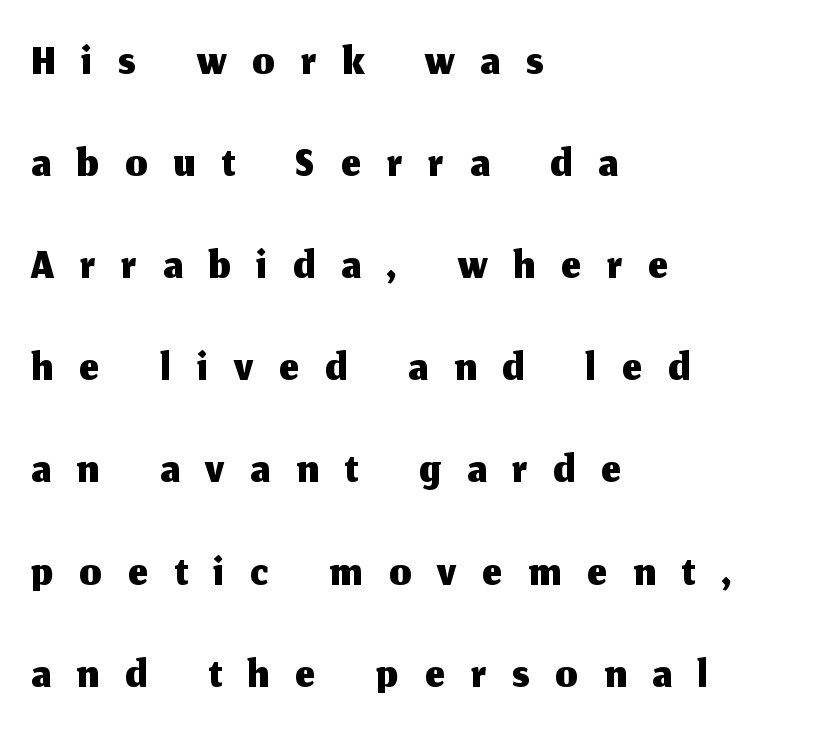
{"serif": "no", "italic": "no", "width": "normal", "stroke_contrast": "medium", "x_height": "medium", "monospaced": "no", "underline": "no", "align": "left", "line_spacing": "normal", "line_spacing_ratio": 1.48, "letter_spacing": "wide", "letter_spacing_em": 0.38, "glyph_px": 69}
